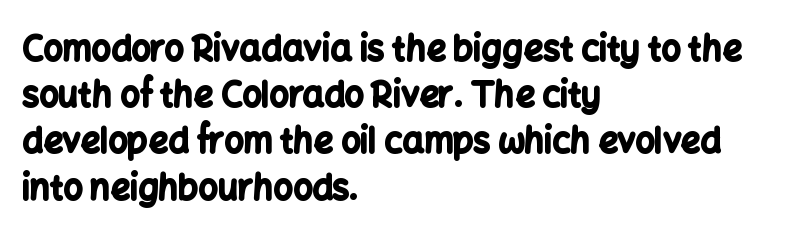
The image shows 34 px bold sans-serif type, upright; set left-aligned, normal line spacing (1.36x), normal letter spacing, not underlined; low stroke contrast and a medium x-height.
